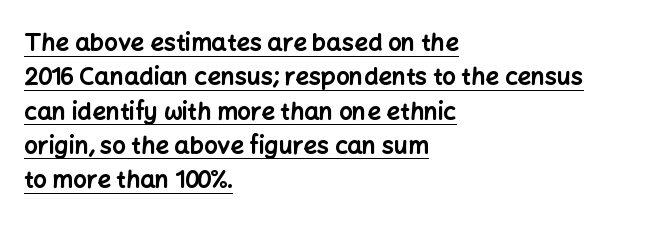
The image shows 24 px bold type, upright; set left-aligned, normal line spacing (1.43x), normal letter spacing, underlined.
